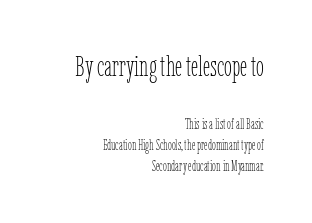
Reading top to bottom, the characters get smaller at the block break. This sample uses plain, unmodified letter spacing. The passage is arranged like a letterhead date or caption credit — flush right. Honestly, there is no underline to notice here at all. A normal amount of white space separates one row of letters from the next. Do the letters lean? They stand straight.
